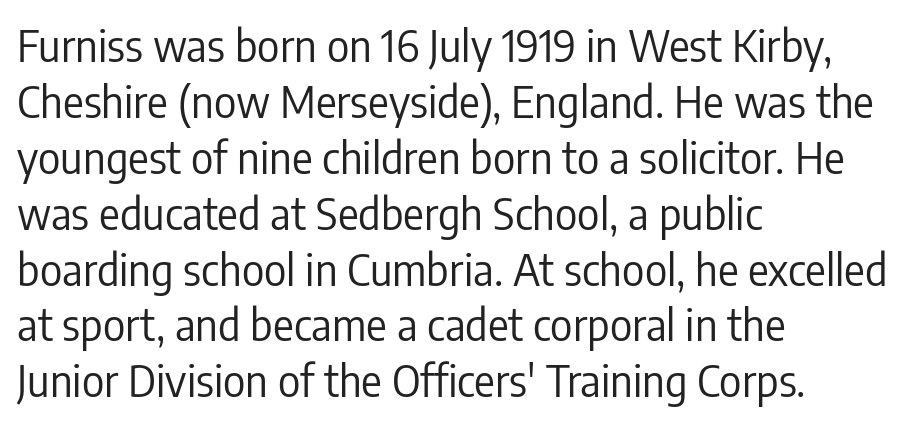
Q: Is the text bold? A: No.
Q: Is the text italic (slanted)? A: No, it is upright.
Q: Is the typeface a serif or a sans-serif typeface? A: Sans-serif.
Q: Is the text underlined? A: No.
Q: How is the paragraph aligned? A: Left-aligned.
Q: Is the spacing between letters normal or unusually wide? A: Normal.
Q: Is the spacing between lines tight, normal or loose? A: Normal.
Q: Width (condensed, normal, or wide)? A: Condensed.
Q: Stroke contrast? A: Low.
Q: x-height? A: Medium.
Q: Monospaced? A: No.
